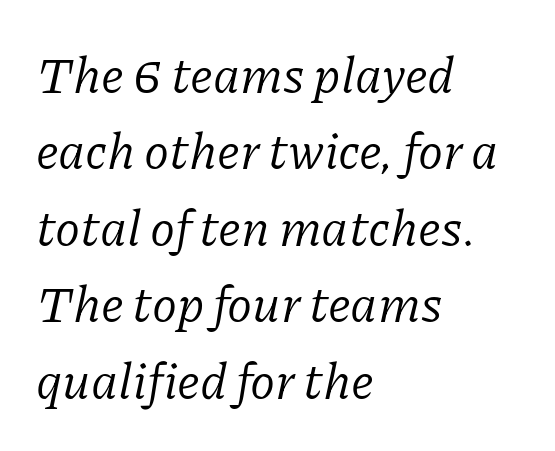
Q: Is the text bold? A: No.
Q: Is the text italic (slanted)? A: Yes, it leans right by about 11 degrees.
Q: Is the typeface a serif or a sans-serif typeface? A: Serif.
Q: Is the text underlined? A: No.
Q: How is the paragraph aligned? A: Left-aligned.
Q: Is the spacing between letters normal or unusually wide? A: Normal.
Q: Is the spacing between lines tight, normal or loose? A: Normal.
Q: Width (condensed, normal, or wide)? A: Normal.
Q: Stroke contrast? A: Low.
Q: x-height? A: Medium.
Q: Monospaced? A: No.
